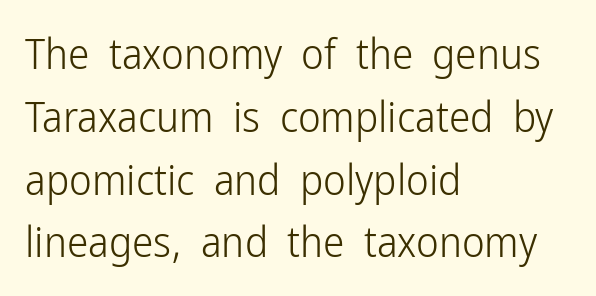
Q: Is the text bold? A: No.
Q: Is the text italic (slanted)? A: No, it is upright.
Q: Is the typeface a serif or a sans-serif typeface? A: Sans-serif.
Q: Is the text underlined? A: No.
Q: How is the paragraph aligned? A: Left-aligned.
Q: Is the spacing between letters normal or unusually wide? A: Normal.
Q: Is the spacing between lines tight, normal or loose? A: Normal.
Q: Width (condensed, normal, or wide)? A: Condensed.
Q: Stroke contrast? A: Low.
Q: x-height? A: Medium.
Q: Monospaced? A: No.
